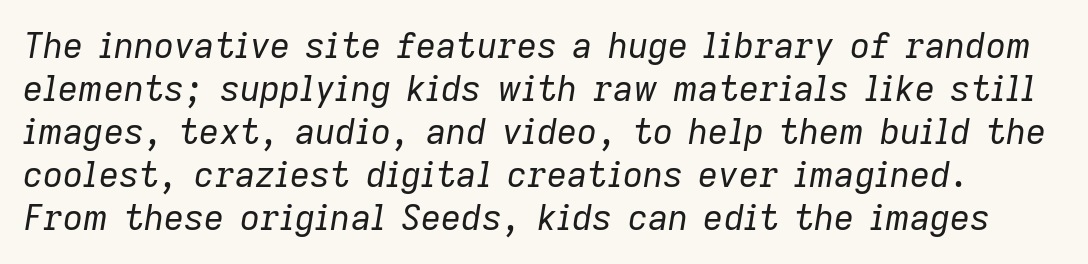
Glance below the letters and you will spot only blank space. Spacing verdict: proportional, widths tailored to each character. Observe the lean: these are italic letterforms. Standard letterfit; no display-style spreading of the glyphs.
